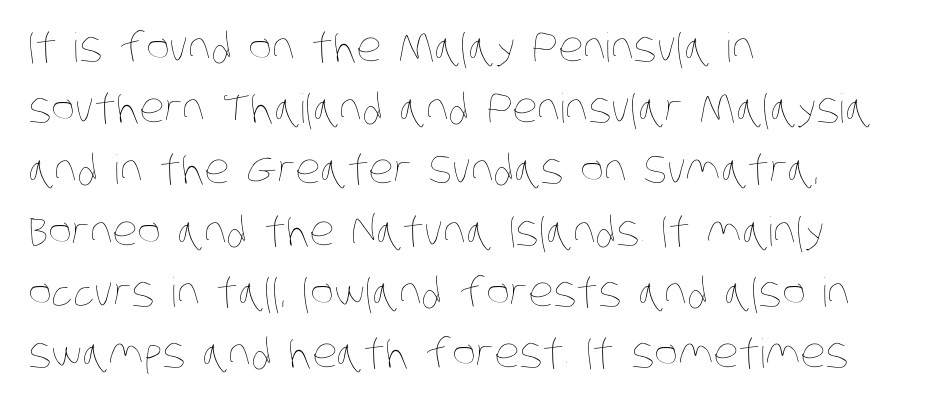
Q: Is the text bold? A: No.
Q: Is the text underlined? A: No.
Q: How is the paragraph aligned? A: Left-aligned.
Q: Is the spacing between letters normal or unusually wide? A: Normal.
Q: Is the spacing between lines tight, normal or loose? A: Normal.
Q: Width (condensed, normal, or wide)? A: Condensed.
Q: Stroke contrast? A: Low.
Q: x-height? A: Large.
Q: Monospaced? A: No.
